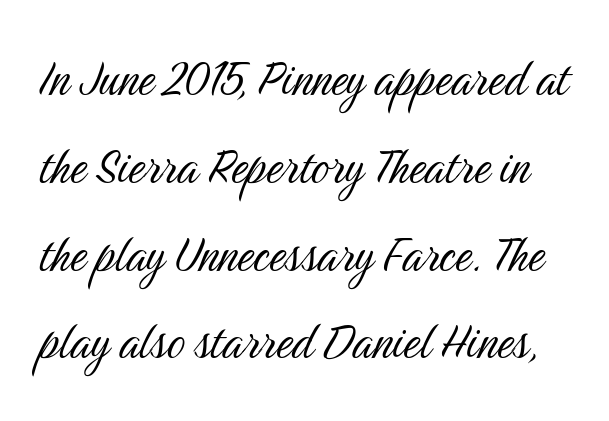
Q: Is the text bold? A: No.
Q: Is the text italic (slanted)? A: Yes.
Q: Is the typeface a serif or a sans-serif typeface? A: Sans-serif.
Q: Is the text underlined? A: No.
Q: Is the spacing between letters normal or unusually wide? A: Normal.
Q: Is the spacing between lines tight, normal or loose? A: Normal.
Q: Width (condensed, normal, or wide)? A: Condensed.
Q: Stroke contrast? A: Medium.
Q: x-height? A: Medium.
Q: Monospaced? A: No.
